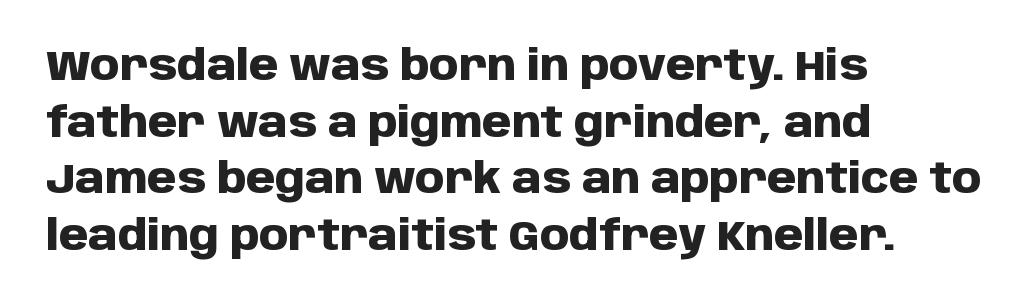
Leading matches the norm, producing a regular column. Varying glyph widths throughout — classic text-font behaviour. The specimen omits any rule beneath the text block's lines. A student would call this left alignment; a typographer would say flush left, rag right. Nope, not italic — everything's standing straight.
